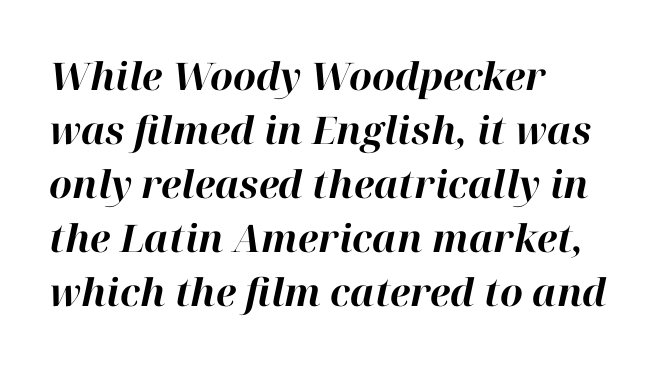
{"italic": "yes", "lean": "right", "slant_degrees": 12, "bold": "yes", "weight": "bold", "width": "normal", "stroke_contrast": "high", "x_height": "medium", "monospaced": "no", "underline": "no", "align": "left", "line_spacing": "normal", "line_spacing_ratio": 1.42, "letter_spacing": "normal", "letter_spacing_em": 0.0, "glyph_px": 38}
